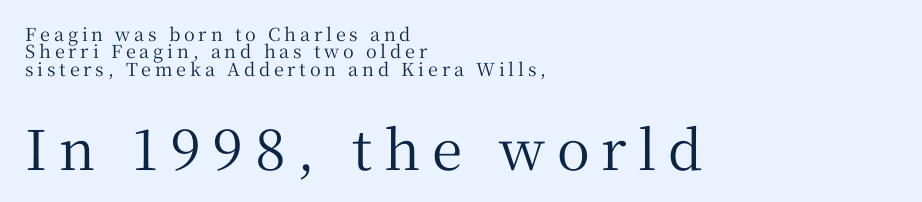
The typography opts for an upright posture over an oblique one. The rendering shows small feet on the letterforms — a serif design. Alignment: flush left. The face used here is rendered with a markedly widened letterfit. The rendering enlarges the type as you move from the upper chunk to the lower.
